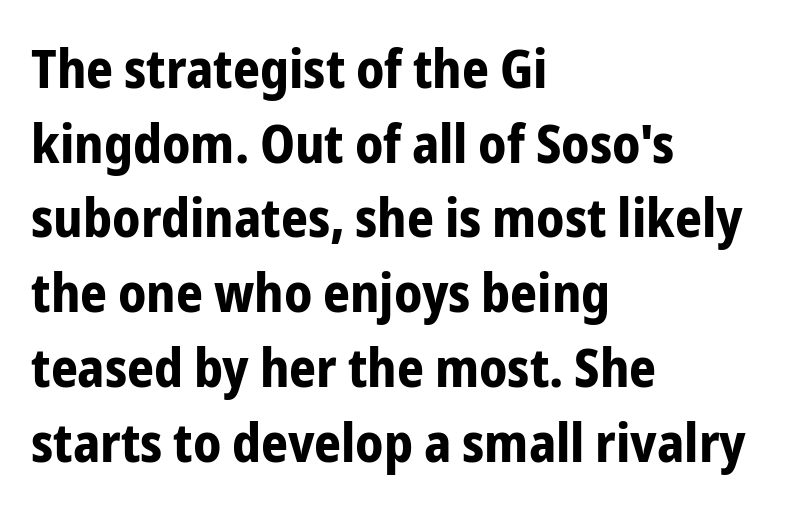
Letter spacing: default. Is this a fixed-width face? No — the glyphs have proportional, varying widths. Students, this is bold: see how much ink each stroke carries. The glyphs are unaccompanied by any horizontal stroke below them.
